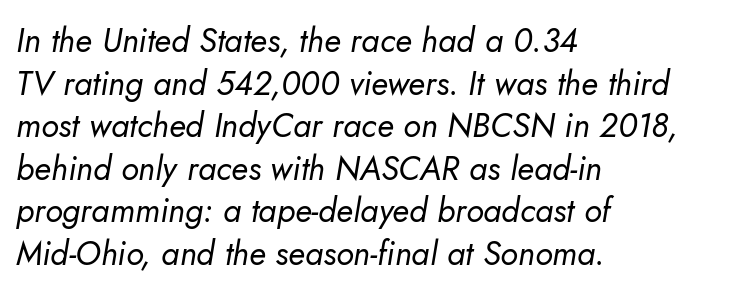
An italicized treatment has been applied to the whole sample. Here the designer chose a conventional face with non-uniform glyph widths. Is the type heavy? It reads as light-to-regular instead. Descenders hang freely into open space. The type is set solid horizontally, with unmodified tracking.
